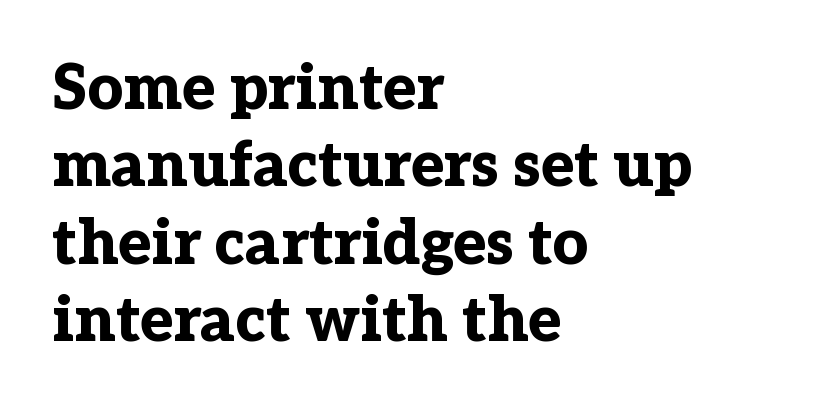
Q: Is the text bold? A: Yes.
Q: Is the text italic (slanted)? A: No, it is upright.
Q: Is the typeface a serif or a sans-serif typeface? A: Serif.
Q: Is the text underlined? A: No.
Q: How is the paragraph aligned? A: Left-aligned.
Q: Is the spacing between letters normal or unusually wide? A: Normal.
Q: Is the spacing between lines tight, normal or loose? A: Normal.
Q: Width (condensed, normal, or wide)? A: Normal.
Q: Stroke contrast? A: Low.
Q: x-height? A: Medium.
Q: Monospaced? A: No.
